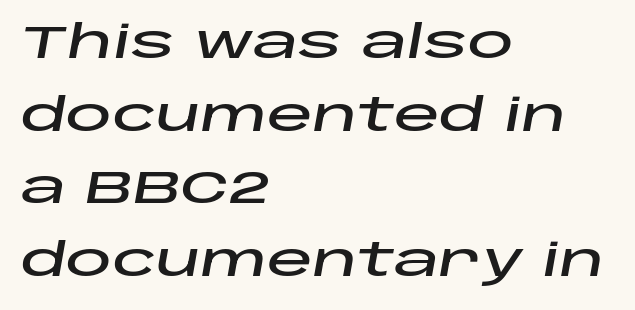
{"italic": "yes", "lean": "right", "slant_degrees": 10, "width": "wide", "stroke_contrast": "low", "x_height": "large", "monospaced": "no", "underline": "no", "align": "left", "line_spacing": "normal", "line_spacing_ratio": 1.58, "letter_spacing": "normal", "letter_spacing_em": 0.0, "glyph_px": 46}
